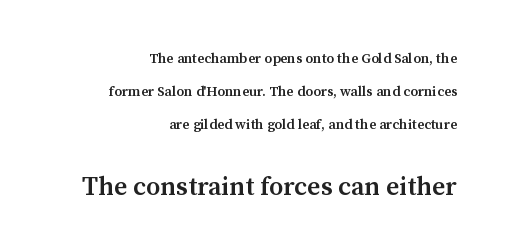
This sample trades compactness for vertical openness between lines. Italic: no, the glyphs are upright roman. These lines stack with their right ends in a neat column. Whoever set this made the second block the dominant, larger element. The rendering uses a semibold face; strokes are thickened but not to full bold. Honestly, there is no underline to notice here at all.
